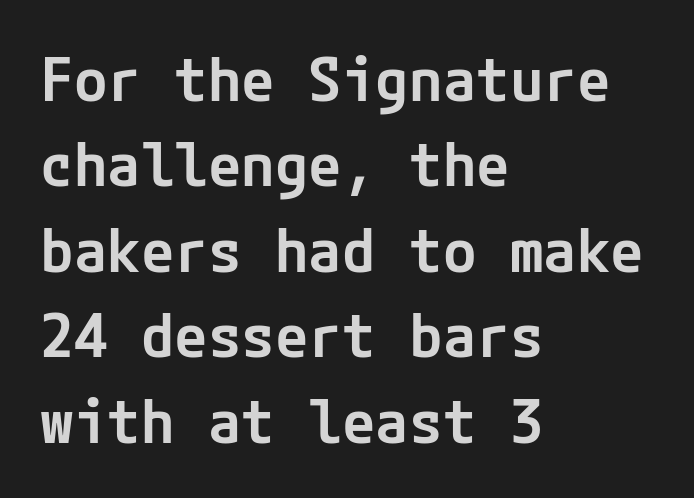
{"serif": "no", "italic": "no", "bold": "semi", "weight": "semibold", "width": "normal", "stroke_contrast": "low", "x_height": "medium", "underline": "no", "align": "left", "line_spacing": "normal", "line_spacing_ratio": 1.4, "letter_spacing": "normal", "letter_spacing_em": 0.0, "glyph_px": 61}
